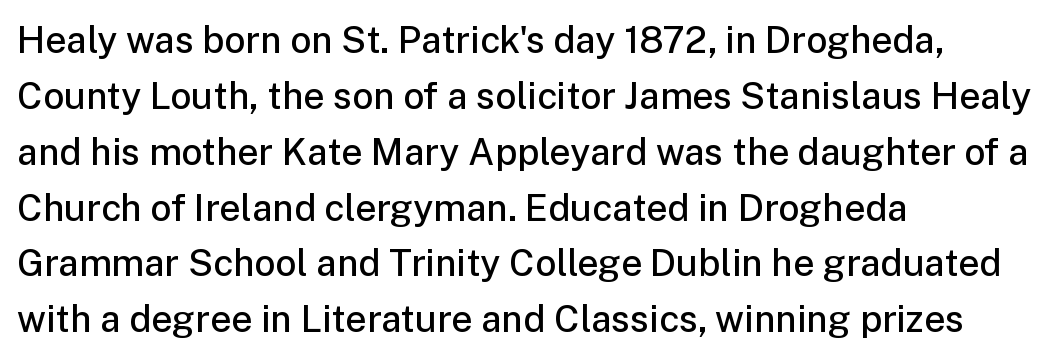
The face used here is proportionally spaced, like ordinary book or web type. Grotesque or geometric, the face here clearly has no serifs. In terms of weight, the rendering is demibold, just under bold. The paragraph shown leans on its left margin. The letters sit at their default tracking, neither squeezed nor spread.
